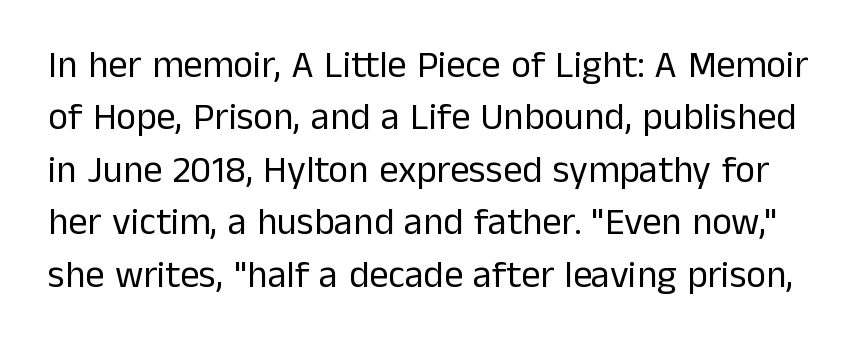
The image shows 38 px regular-weight sans-serif type, upright; set normal line spacing (1.38x), normal letter spacing, not underlined; low stroke contrast and a medium x-height.
